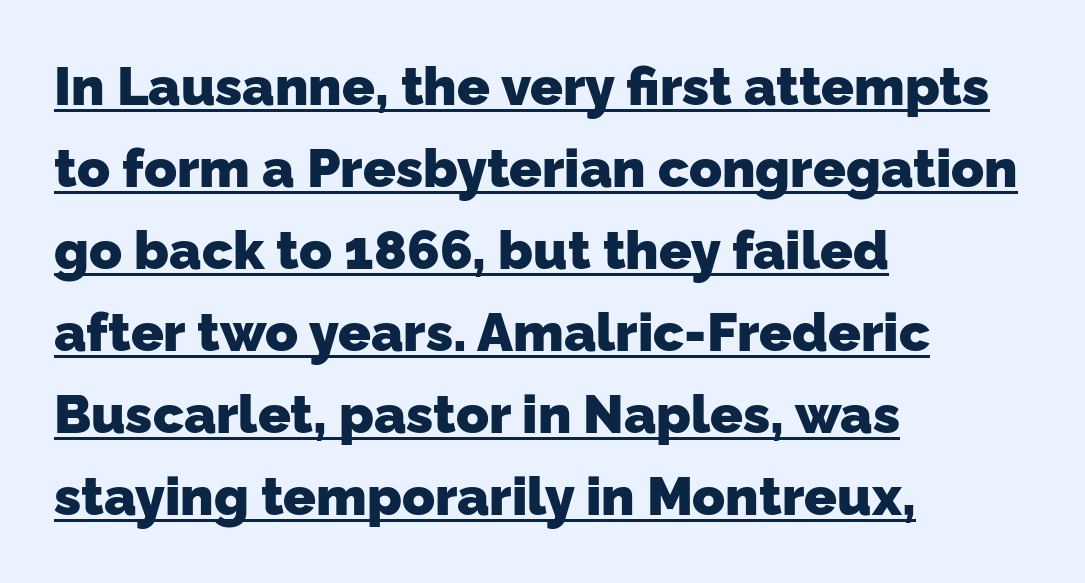
Q: Is the text bold? A: Yes.
Q: Is the typeface a serif or a sans-serif typeface? A: Sans-serif.
Q: Is the text underlined? A: Yes.
Q: How is the paragraph aligned? A: Left-aligned.
Q: Is the spacing between letters normal or unusually wide? A: Normal.
Q: Is the spacing between lines tight, normal or loose? A: Normal.
Q: Width (condensed, normal, or wide)? A: Normal.
Q: Stroke contrast? A: Low.
Q: x-height? A: Medium.
Q: Monospaced? A: No.
